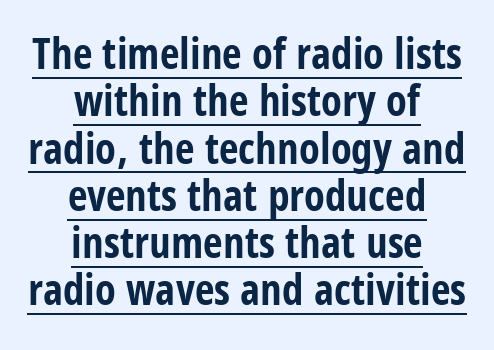
The image shows 43 px bold, condensed sans-serif type, upright; set centered, tight line spacing (1.1x), normal letter spacing, underlined; low stroke contrast and a large x-height.
